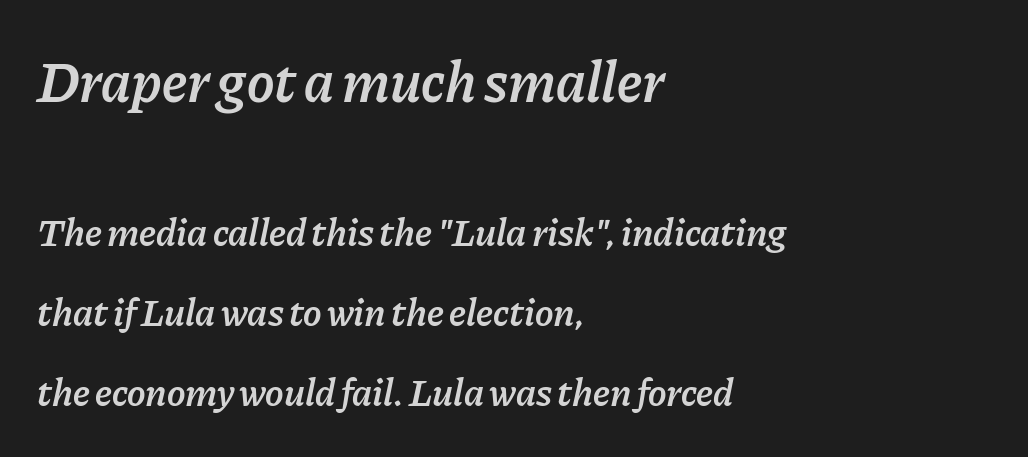
{"italic": "yes", "lean": "right", "slant_degrees": 11, "bold": "semi", "weight": "semibold", "width": "normal", "stroke_contrast": "low", "x_height": "medium", "monospaced": "no", "underline": "no", "align": "left", "line_spacing": "loose", "line_spacing_ratio": 2.05, "letter_spacing": "normal", "letter_spacing_em": 0.0, "larger_block": "first", "size_ratio": 1.49, "glyph_px": 58}
